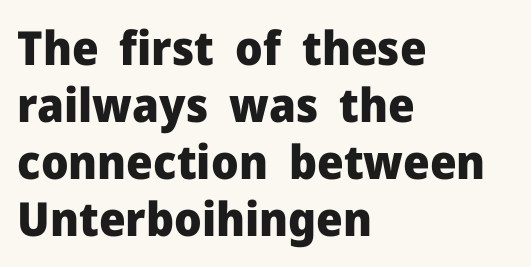
The letters advance in unequal steps, a hallmark of proportional type. This sample uses a sans-serif face. Line beginnings align vertically; line endings do not. Chunky letters — that's bold for sure. Characters follow at the spacing the type designer built in. Has an underline been added? It has not.
